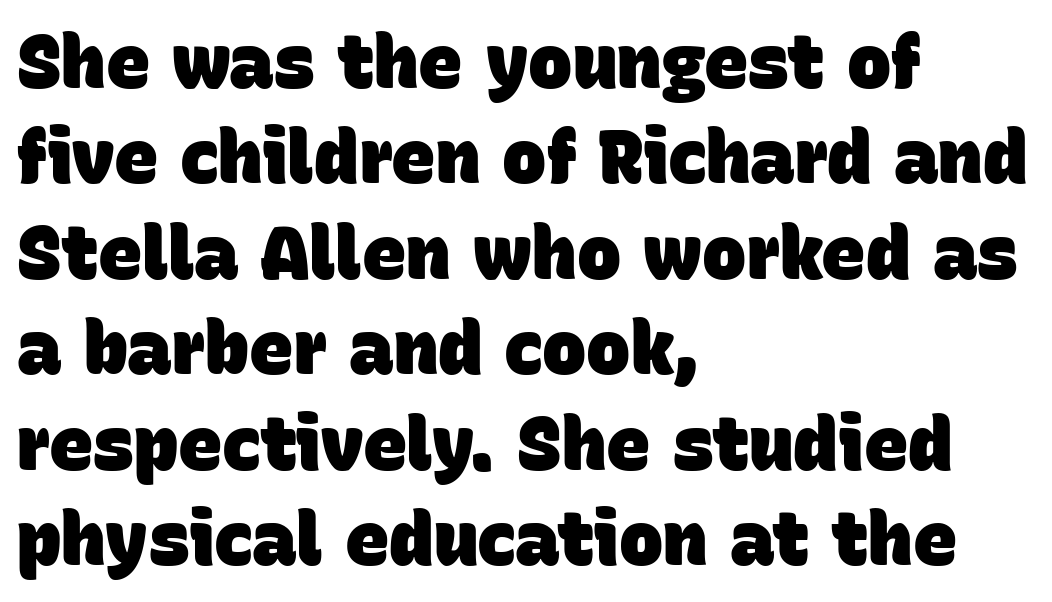
{"serif": "no", "bold": "yes", "weight": "heavy", "width": "normal", "stroke_contrast": "low", "x_height": "large", "monospaced": "no", "underline": "no", "align": "left", "line_spacing": "normal", "line_spacing_ratio": 1.29, "letter_spacing": "normal", "letter_spacing_em": 0.0, "glyph_px": 74}
